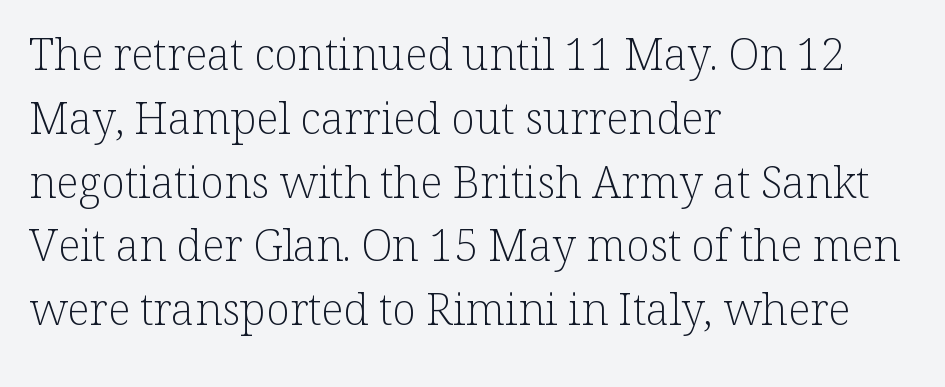
The image shows 44 px light serif type, upright; set left-aligned, normal line spacing (1.45x), normal letter spacing, not underlined; low stroke contrast and a medium x-height.
